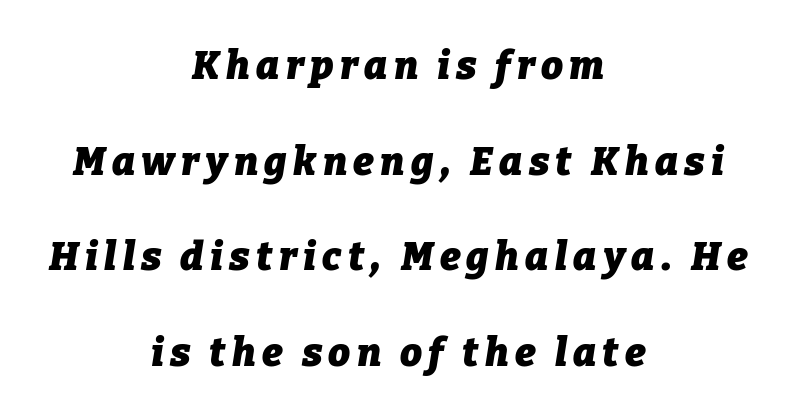
{"italic": "yes", "lean": "right", "slant_degrees": 9, "bold": "yes", "weight": "heavy", "width": "normal", "stroke_contrast": "low", "x_height": "medium", "monospaced": "no", "underline": "no", "align": "center", "line_spacing": "loose", "line_spacing_ratio": 2.45, "glyph_px": 39}
